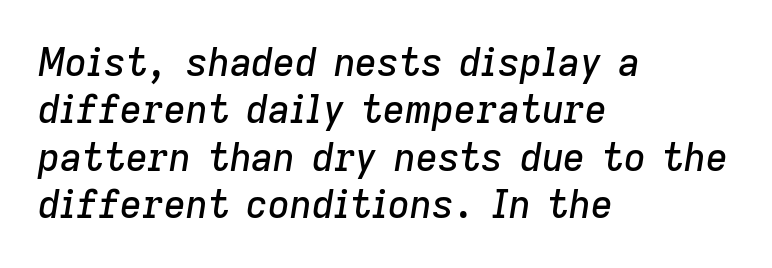
Q: Is the text italic (slanted)? A: Yes, it leans right by about 9 degrees.
Q: Is the text underlined? A: No.
Q: How is the paragraph aligned? A: Left-aligned.
Q: Is the spacing between letters normal or unusually wide? A: Normal.
Q: Is the spacing between lines tight, normal or loose? A: Normal.
Q: Width (condensed, normal, or wide)? A: Normal.
Q: Stroke contrast? A: Low.
Q: x-height? A: Medium.
Q: Monospaced? A: No.
